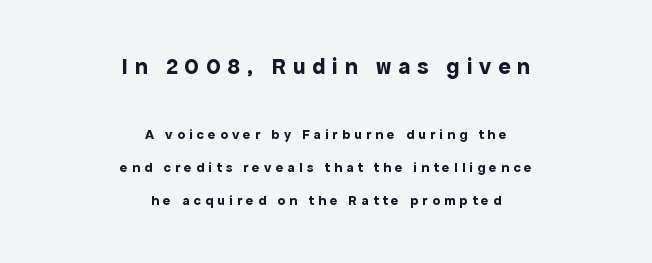
The image shows 23 px bold type, upright; set centered, loose line spacing (2.37x), unusually wide letter spacing (+0.3 em), not underlined; the first (top) block is 1.64x larger.
